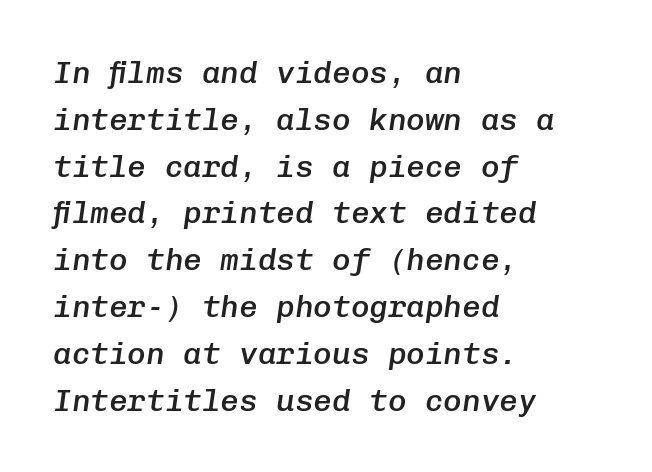
{"italic": "yes", "lean": "right", "slant_degrees": 8, "bold": "semi", "weight": "semibold", "width": "normal", "stroke_contrast": "low", "x_height": "medium", "monospaced": "yes", "underline": "no", "align": "left", "line_spacing": "normal", "line_spacing_ratio": 1.51, "letter_spacing": "normal", "letter_spacing_em": 0.0, "glyph_px": 31}
